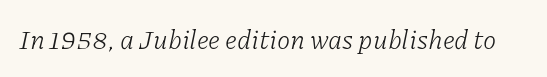
The image shows 27 px text type, italic (leaning right); set normal letter spacing, not underlined.
